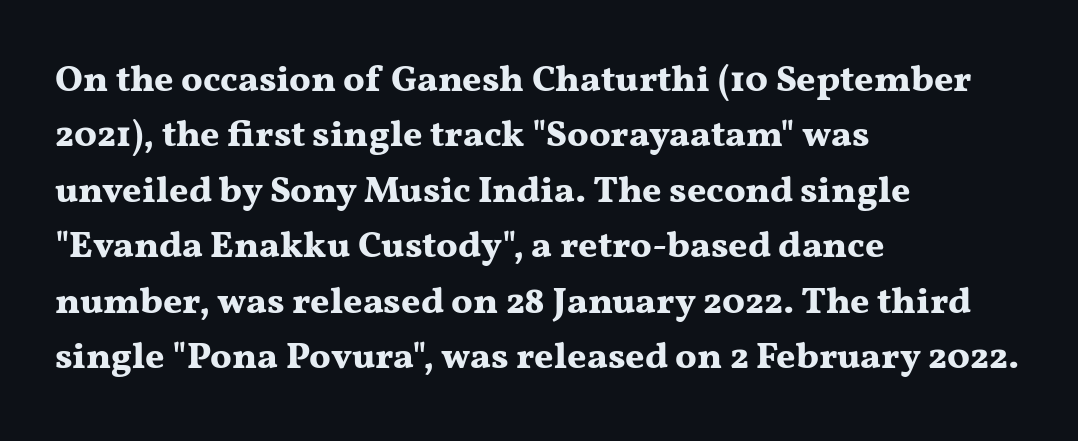
Q: Is the text bold? A: Yes.
Q: Is the text italic (slanted)? A: No, it is upright.
Q: Is the typeface a serif or a sans-serif typeface? A: Serif.
Q: Is the text underlined? A: No.
Q: How is the paragraph aligned? A: Left-aligned.
Q: Is the spacing between letters normal or unusually wide? A: Normal.
Q: Is the spacing between lines tight, normal or loose? A: Normal.
Q: Width (condensed, normal, or wide)? A: Wide.
Q: Stroke contrast? A: Medium.
Q: x-height? A: Medium.
Q: Monospaced? A: No.
